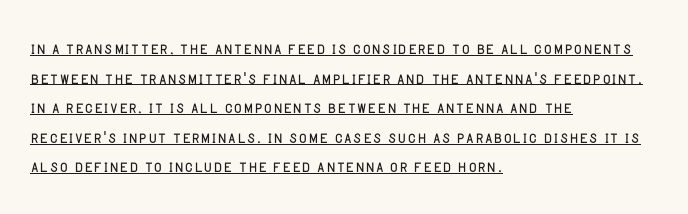
Q: Is the text bold? A: No.
Q: Is the text italic (slanted)? A: No, it is upright.
Q: Is the text underlined? A: Yes.
Q: How is the paragraph aligned? A: Left-aligned.
Q: Is the spacing between letters normal or unusually wide? A: Normal.
Q: Is the spacing between lines tight, normal or loose? A: Normal.
